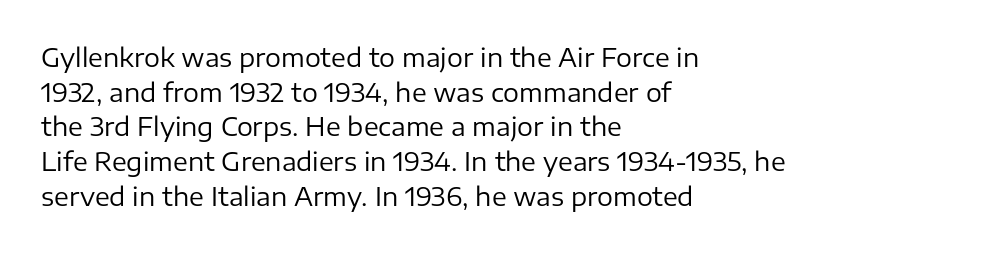
Q: Is the text bold? A: No.
Q: Is the text italic (slanted)? A: No, it is upright.
Q: Is the text underlined? A: No.
Q: How is the paragraph aligned? A: Left-aligned.
Q: Is the spacing between letters normal or unusually wide? A: Normal.
Q: Is the spacing between lines tight, normal or loose? A: Normal.
